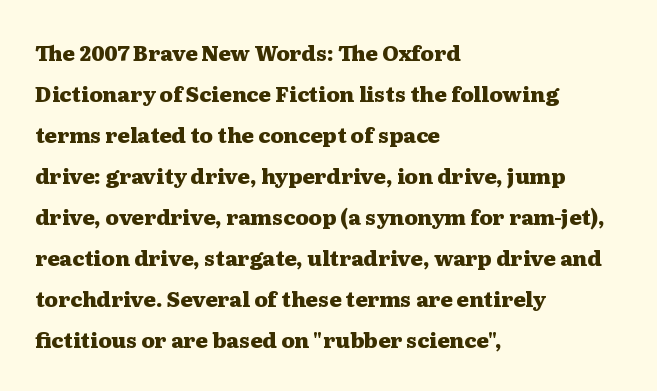
Q: Is the text bold? A: Yes.
Q: Is the text italic (slanted)? A: No, it is upright.
Q: Is the text underlined? A: No.
Q: How is the paragraph aligned? A: Left-aligned.
Q: Is the spacing between letters normal or unusually wide? A: Normal.
Q: Is the spacing between lines tight, normal or loose? A: Loose.
